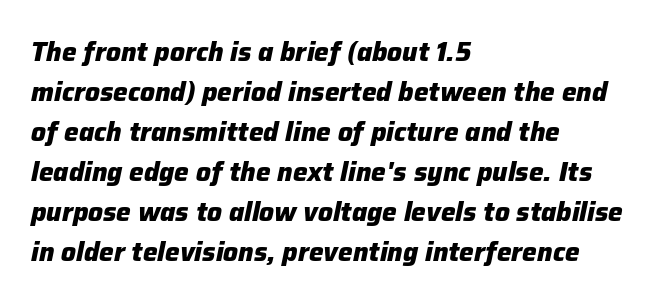
Q: Is the text bold? A: Yes.
Q: Is the text italic (slanted)? A: Yes, it leans right by about 12 degrees.
Q: Is the text underlined? A: No.
Q: How is the paragraph aligned? A: Left-aligned.
Q: Is the spacing between letters normal or unusually wide? A: Normal.
Q: Is the spacing between lines tight, normal or loose? A: Normal.
